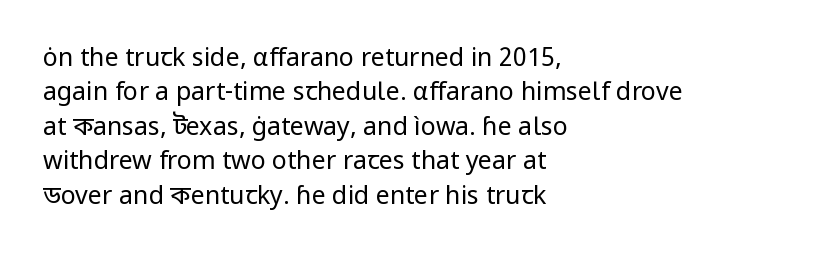
Spacing between characters is what you'd get straight out of the box. The passage shown is not underscored anywhere. The lines in this sample share a left origin and differ only in where they stop. The lines sit at an ordinary, default distance from one another. Is the type heavy? It reads as light-to-regular instead.
